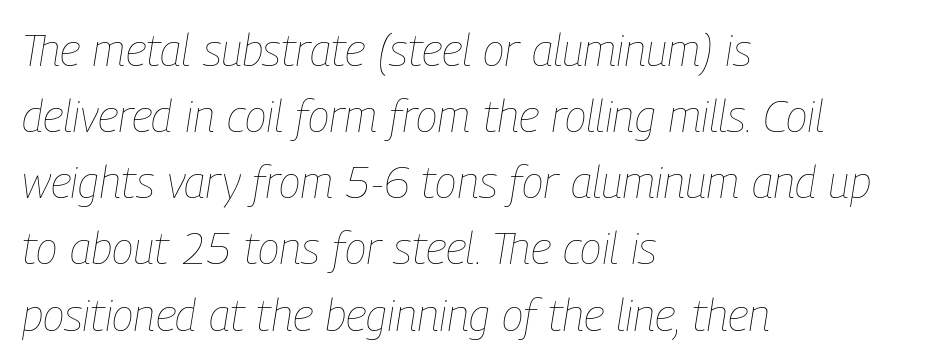
This rendering uses left alignment, leaving the right contour irregular. One glance says typical: line gaps are just what's usual. The letters sit at their default tracking, neither squeezed nor spread. The specimen reads as italic at a glance. Letters rest on an invisible, unmarked baseline.
